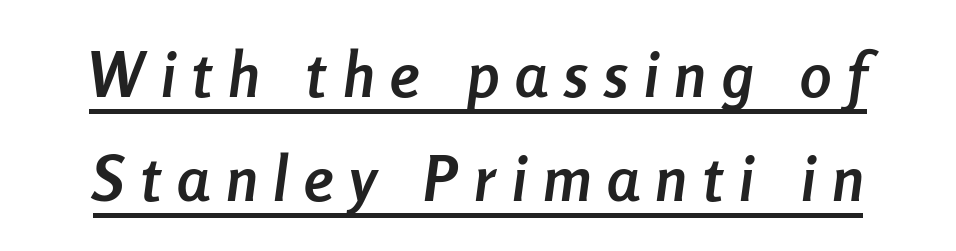
Q: Is the text bold? A: Yes.
Q: Is the text italic (slanted)? A: Yes, it leans right by about 8 degrees.
Q: Is the text underlined? A: Yes.
Q: Is the spacing between letters normal or unusually wide? A: Unusually wide.
Q: Is the spacing between lines tight, normal or loose? A: Normal.
Q: Width (condensed, normal, or wide)? A: Condensed.
Q: Stroke contrast? A: Low.
Q: x-height? A: Medium.
Q: Monospaced? A: No.
